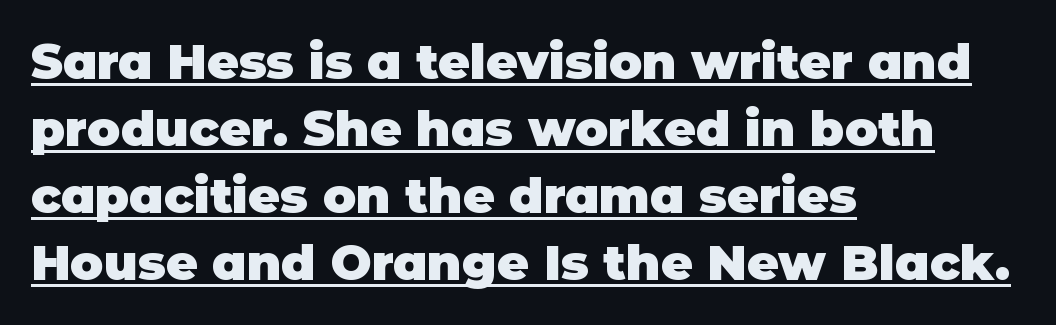
{"serif": "no", "italic": "no", "bold": "yes", "weight": "heavy", "width": "normal", "stroke_contrast": "low", "x_height": "large", "monospaced": "no", "underline": "yes", "align": "left", "line_spacing": "normal", "line_spacing_ratio": 1.37, "letter_spacing": "normal", "letter_spacing_em": 0.0, "glyph_px": 49}
